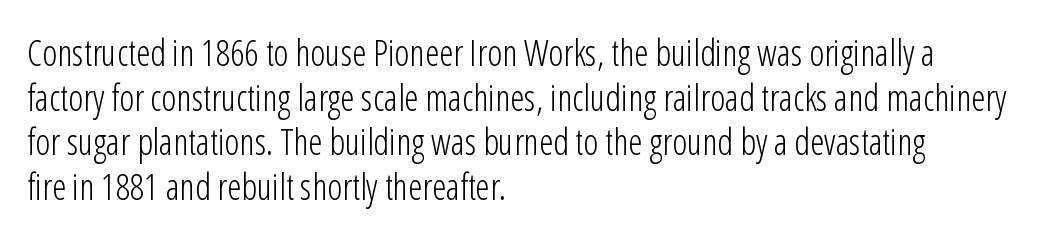
{"serif": "no", "italic": "no", "bold": "no", "weight": "light", "width": "condensed", "stroke_contrast": "low", "x_height": "medium", "monospaced": "no", "underline": "no", "align": "left", "line_spacing_ratio": 1.24, "letter_spacing": "normal", "letter_spacing_em": 0.0, "glyph_px": 36}
